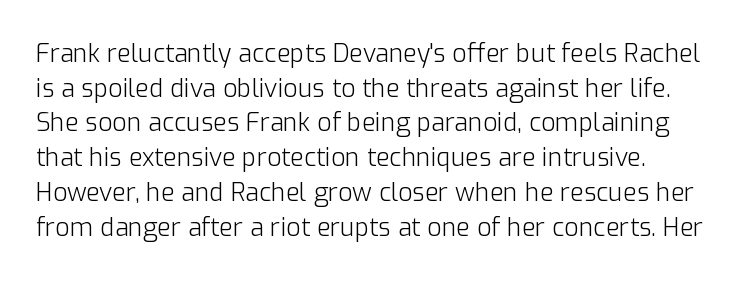
Q: Is the text bold? A: No.
Q: Is the text italic (slanted)? A: No, it is upright.
Q: Is the text underlined? A: No.
Q: How is the paragraph aligned? A: Left-aligned.
Q: Is the spacing between letters normal or unusually wide? A: Normal.
Q: Is the spacing between lines tight, normal or loose? A: Normal.
